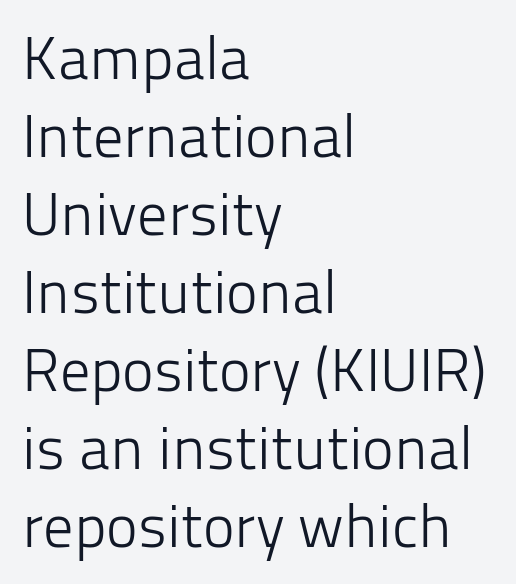
Words appear dense and cohesive because spacing is normal. Weight class: somewhere from thin through regular. Note the varied advance widths — an 'i' is clearly narrower than an 'm'. This is sans-serif lettering, the kind often seen on screens and signage. Leading matches the norm, producing a regular column.
